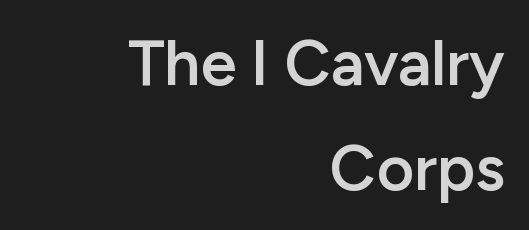
Q: Is the text bold? A: Semi-bold.
Q: Is the text italic (slanted)? A: No, it is upright.
Q: Is the typeface a serif or a sans-serif typeface? A: Sans-serif.
Q: Is the text underlined? A: No.
Q: How is the paragraph aligned? A: Right-aligned.
Q: Is the spacing between letters normal or unusually wide? A: Normal.
Q: Is the spacing between lines tight, normal or loose? A: Normal.
Q: Width (condensed, normal, or wide)? A: Normal.
Q: Stroke contrast? A: Low.
Q: x-height? A: Medium.
Q: Monospaced? A: No.
